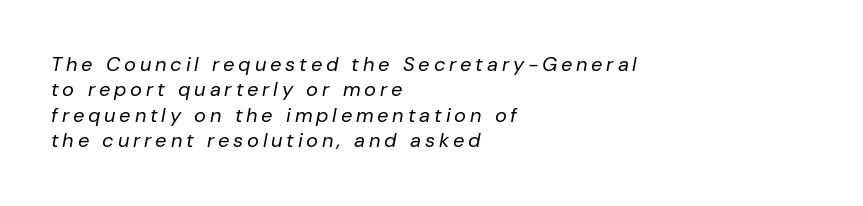
Descender tails drop into unmarked territory. The face looks like a standard text weight, possibly lighter. Slanted lettering throughout. These lines are set flush left with a ragged right edge.
